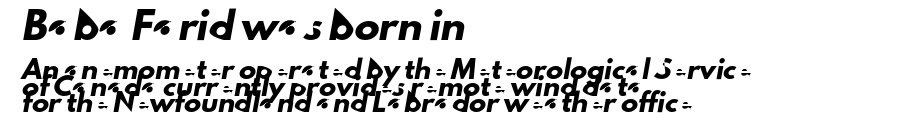
The rendering anchors every line to the left-hand side. Nobody touched the tracking dial on this one. The strip under each line holds only bare page. The designer gave the opening block more size than the closing block.
